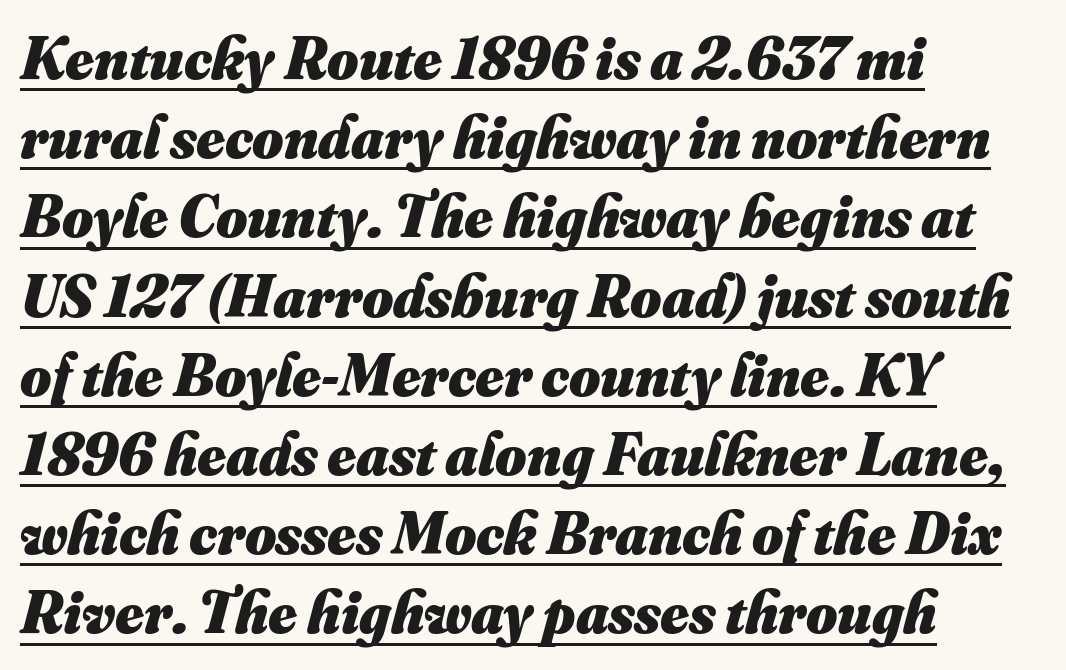
The image shows 60 px heavy type; set left-aligned, normal line spacing (1.32x), normal letter spacing, underlined; medium stroke contrast and a small x-height.
